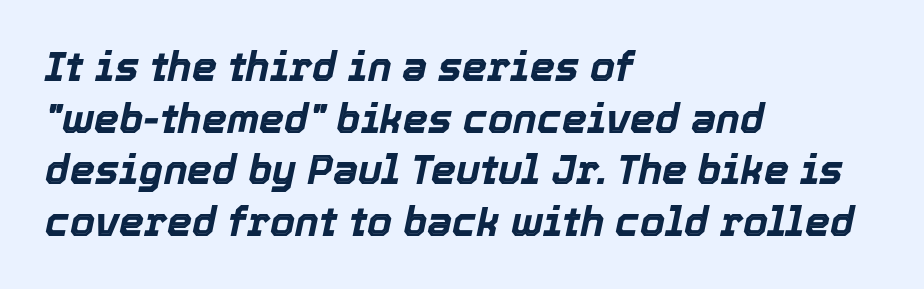
The letters are slanted; this is an italic face. Vertical spacing — default. The characters look thick and weighty, a clear bold. The passage shown has conventional tracking throughout.
